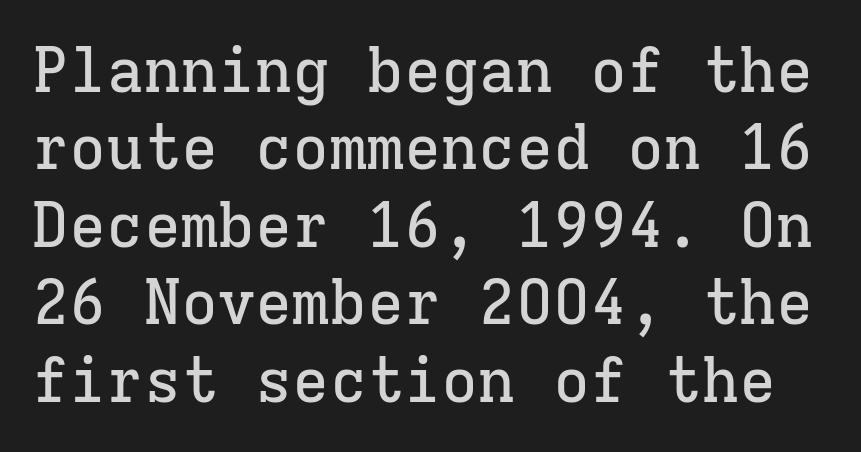
Check under the words: just untouched page. Observe the ordinary spacing: letters are neighbours, not strangers. Upright lettering throughout. The type family on display is of the serif kind. Regular leading.
